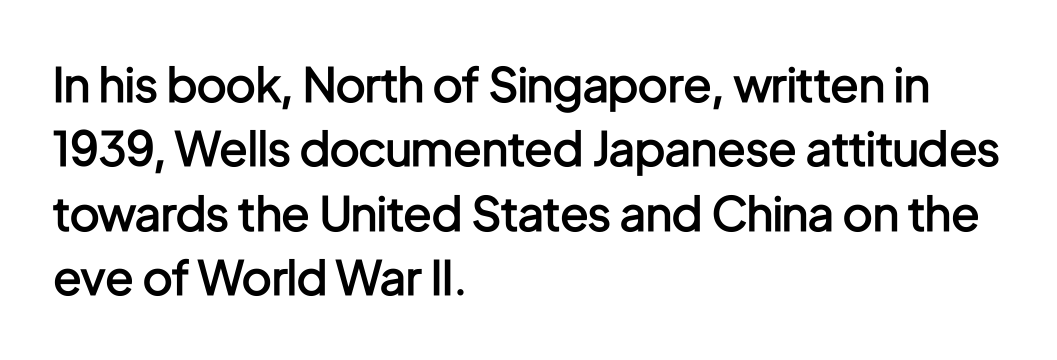
{"serif": "no", "italic": "no", "bold": "semi", "weight": "semibold", "width": "condensed", "stroke_contrast": "low", "x_height": "medium", "monospaced": "no", "underline": "no", "align": "left", "line_spacing": "normal", "line_spacing_ratio": 1.37, "letter_spacing": "normal", "letter_spacing_em": 0.0, "glyph_px": 47}
